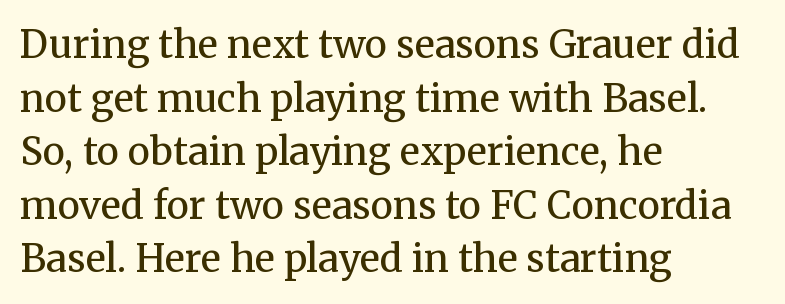
Q: Is the text bold? A: No.
Q: Is the text italic (slanted)? A: No, it is upright.
Q: Is the typeface a serif or a sans-serif typeface? A: Serif.
Q: Is the text underlined? A: No.
Q: How is the paragraph aligned? A: Left-aligned.
Q: Is the spacing between letters normal or unusually wide? A: Normal.
Q: Is the spacing between lines tight, normal or loose? A: Normal.
Q: Width (condensed, normal, or wide)? A: Normal.
Q: Stroke contrast? A: Medium.
Q: x-height? A: Medium.
Q: Monospaced? A: No.
